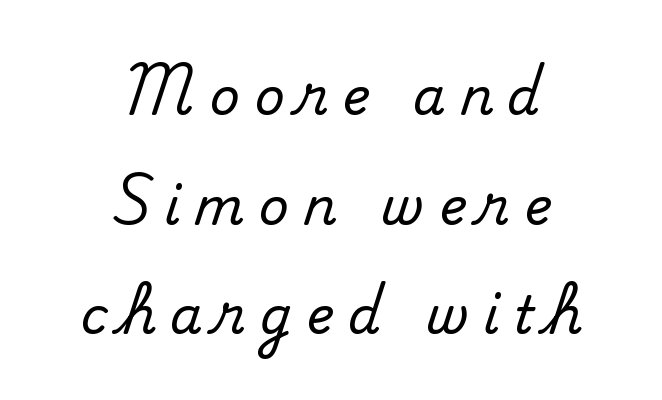
The image shows 52 px serif type; set centered, loose line spacing (2.11x), unusually wide letter spacing (+0.27 em), not underlined; medium stroke contrast and a small x-height.
